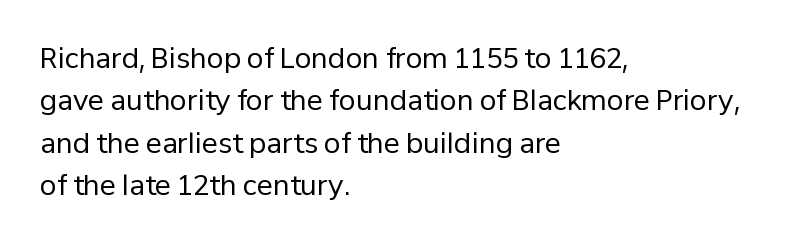
Q: Is the text bold? A: No.
Q: Is the text italic (slanted)? A: No, it is upright.
Q: Is the text underlined? A: No.
Q: How is the paragraph aligned? A: Left-aligned.
Q: Is the spacing between letters normal or unusually wide? A: Normal.
Q: Is the spacing between lines tight, normal or loose? A: Normal.
